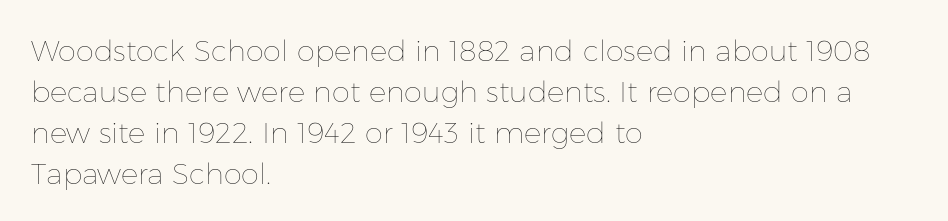
{"italic": "no", "bold": "no", "weight": "thin", "width": "normal", "stroke_contrast": "low", "x_height": "medium", "monospaced": "no", "underline": "no", "align": "left", "line_spacing": "normal", "line_spacing_ratio": 1.41, "letter_spacing": "normal", "letter_spacing_em": 0.0, "glyph_px": 29}
